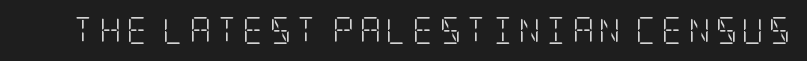
The image shows 27 px text type, upright; set not underlined.
